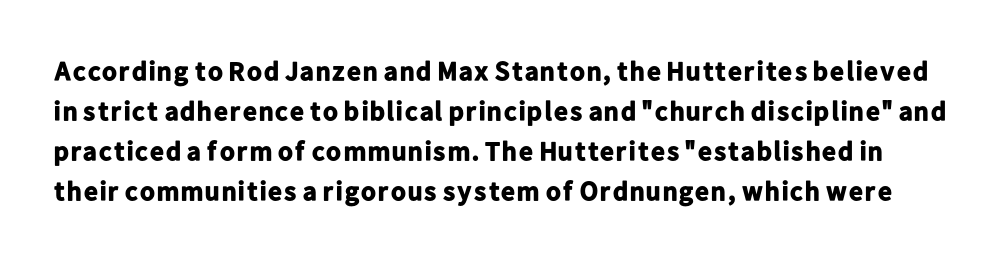
The space beneath each line is pristine and unruled. How are the letters spaced? Ordinarily, with no added tracking. Line spacing here is normal. The typesetting leans heavy: a genuine bold. Notice how the stems are strictly vertical — no italics here.
